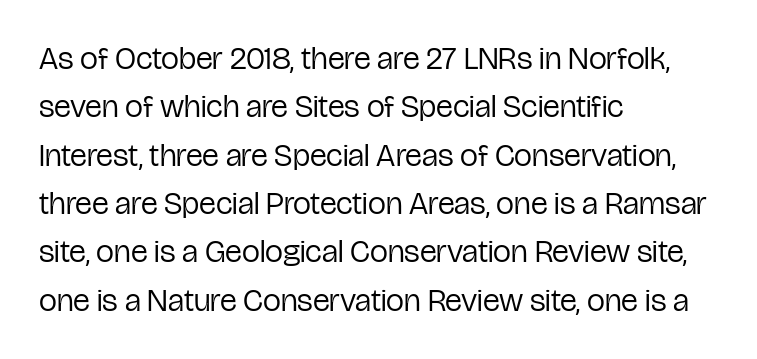
Characters remain perfectly vertical along every line. Vertically, the passage feels balanced, rows spaced as you'd expect. Type style note: lacks serifs. The horizontal fit of the characters is conventional and even. Letters rest on an invisible, unmarked baseline. The letters look calm and open, with moderate or lighter stems.
